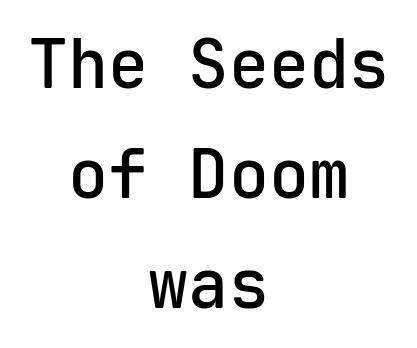
Unmarked baselines from the first word to the last. Nope, not italic — everything's standing straight. Unlike a traditional serif, this face leaves its strokes unadorned. Spacing between characters is what you'd get straight out of the box. Think of a typewriter: that constant character pitch is what you see here.
